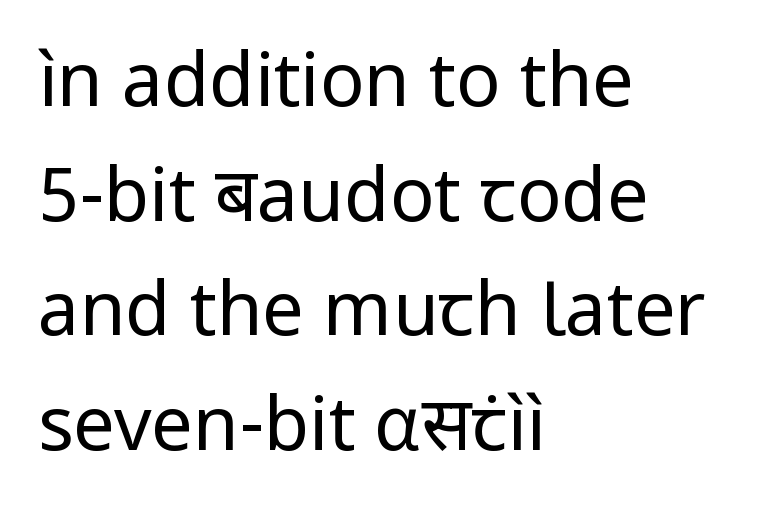
The image shows 74 px regular-weight sans-serif type, upright; set left-aligned, normal line spacing (1.55x), normal letter spacing, not underlined; low stroke contrast and a medium x-height.
